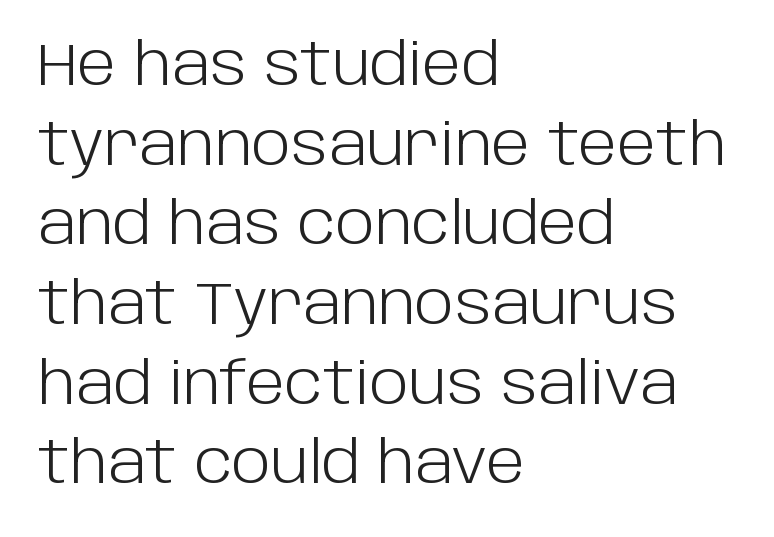
The image shows 59 px light sans-serif type, upright; set left-aligned, normal line spacing (1.35x), normal letter spacing, not underlined; low stroke contrast and a large x-height.
